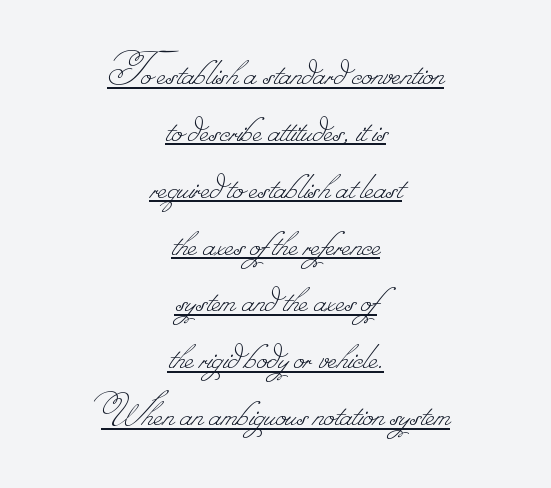
{"bold": "no", "weight": "thin", "width": "normal", "stroke_contrast": "low", "monospaced": "no", "underline": "yes", "align": "center", "line_spacing_ratio": 1.21, "letter_spacing": "normal", "letter_spacing_em": 0.0, "glyph_px": 47}
